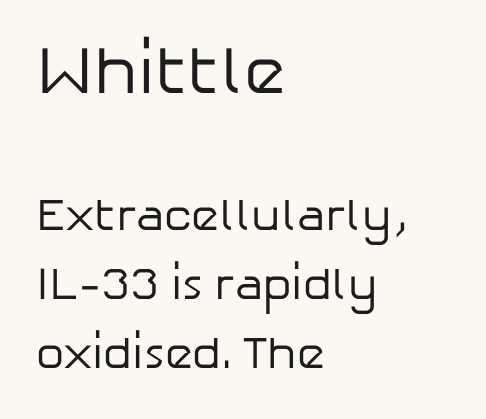
Q: Is the text bold? A: No.
Q: Is the text italic (slanted)? A: No, it is upright.
Q: Is the typeface a serif or a sans-serif typeface? A: Sans-serif.
Q: Is the text underlined? A: No.
Q: How is the paragraph aligned? A: Left-aligned.
Q: Is the spacing between letters normal or unusually wide? A: Normal.
Q: Is the spacing between lines tight, normal or loose? A: Normal.
Q: Which block of text is set in a larger size, the first (top) or the second (bottom)? A: The first (top) one.
Q: Width (condensed, normal, or wide)? A: Normal.
Q: Stroke contrast? A: Low.
Q: x-height? A: Medium.
Q: Monospaced? A: No.
